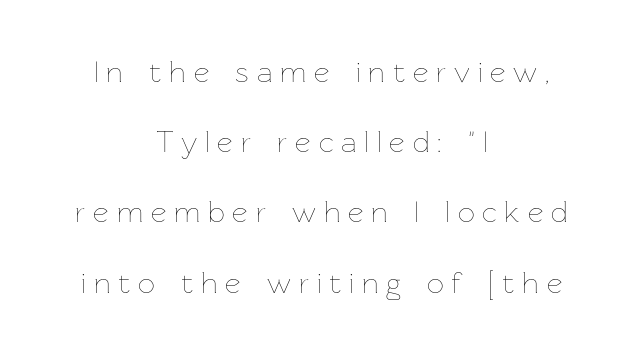
Spacing verdict: proportional, widths tailored to each character. Students, observe: this is what heavily led, spacious text looks like. Someone cranked the tracking dial way up on this one. Every character sits straight up, as roman type does. Weight: not bold — regular or lighter.
